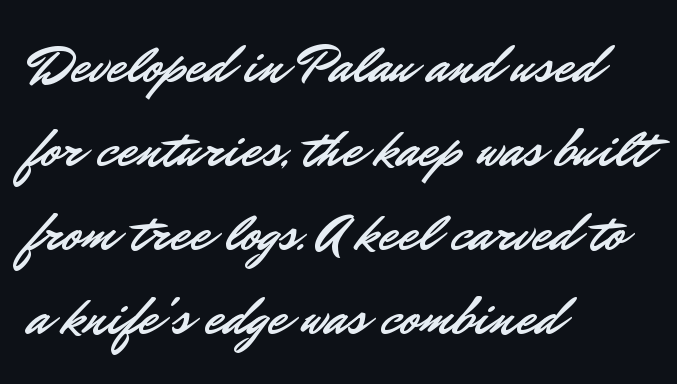
The image shows 55 px sans-serif type; set left-aligned, normal line spacing (1.53x), normal letter spacing, not underlined; low stroke contrast and a small x-height.
